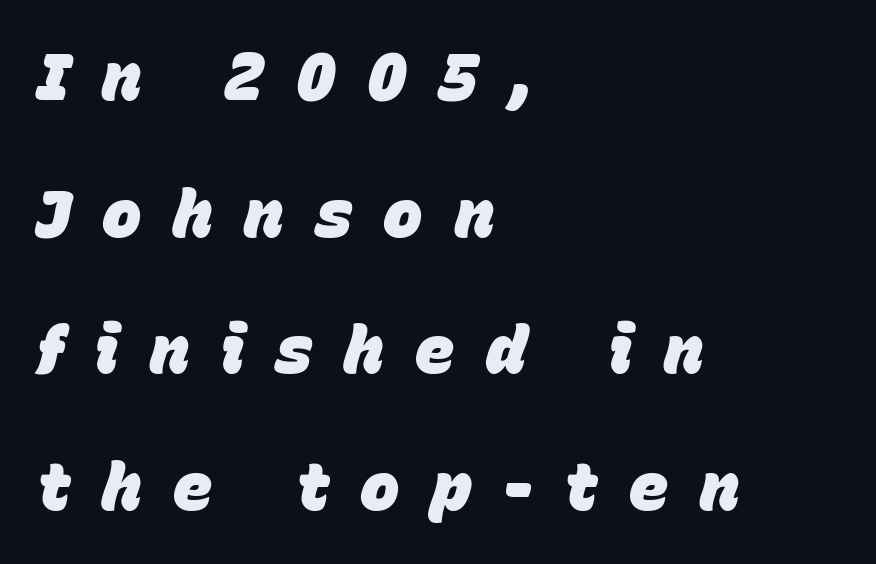
{"italic": "yes", "lean": "right", "slant_degrees": 15, "bold": "yes", "weight": "heavy", "width": "normal", "stroke_contrast": "low", "x_height": "large", "monospaced": "no", "underline": "no", "align": "left", "line_spacing": "loose", "line_spacing_ratio": 2.07, "letter_spacing": "wide", "letter_spacing_em": 0.48, "glyph_px": 66}
